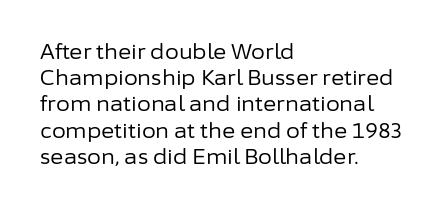
Q: Is the text bold? A: No.
Q: Is the text italic (slanted)? A: No, it is upright.
Q: Is the text underlined? A: No.
Q: How is the paragraph aligned? A: Left-aligned.
Q: Is the spacing between letters normal or unusually wide? A: Normal.
Q: Is the spacing between lines tight, normal or loose? A: Normal.
